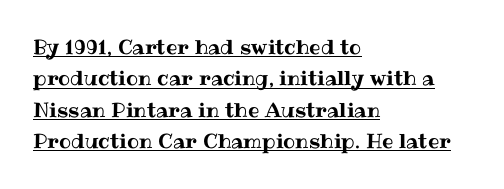
The image shows 20 px text type, upright; set left-aligned, normal line spacing (1.57x), normal letter spacing, underlined.
